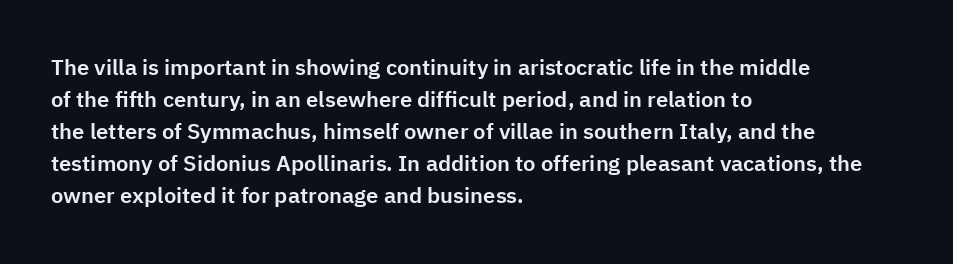
Left-aligned paragraph, ragged on the right. Rendered with straight, roman letterforms. Successive baselines arrive at the customary interval. Descenders are the only things crossing below the line. Is the letter spacing exaggerated? No — it looks like the ordinary default.
